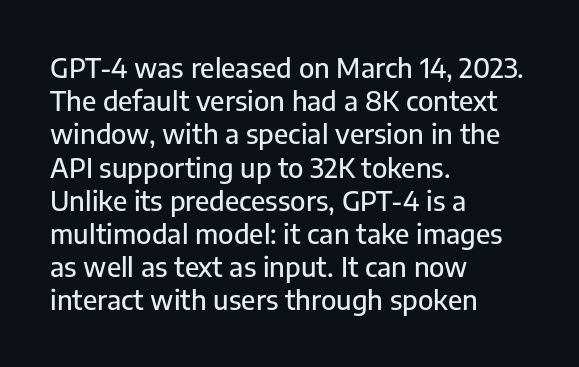
{"italic": "no", "underline": "no", "align": "left", "line_spacing_ratio": 1.23, "letter_spacing": "normal", "letter_spacing_em": 0.0, "glyph_px": 27}
